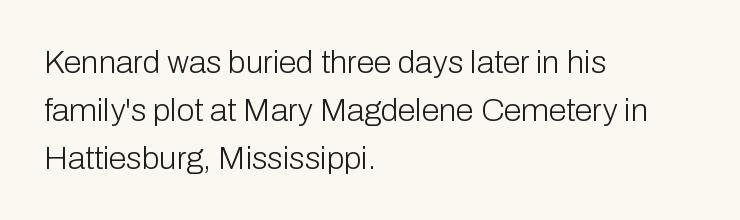
Q: Is the text bold? A: No.
Q: Is the text italic (slanted)? A: No, it is upright.
Q: Is the typeface a serif or a sans-serif typeface? A: Sans-serif.
Q: Is the text underlined? A: No.
Q: How is the paragraph aligned? A: Left-aligned.
Q: Is the spacing between letters normal or unusually wide? A: Normal.
Q: Is the spacing between lines tight, normal or loose? A: Normal.
Q: Width (condensed, normal, or wide)? A: Normal.
Q: Stroke contrast? A: Low.
Q: x-height? A: Medium.
Q: Monospaced? A: No.
